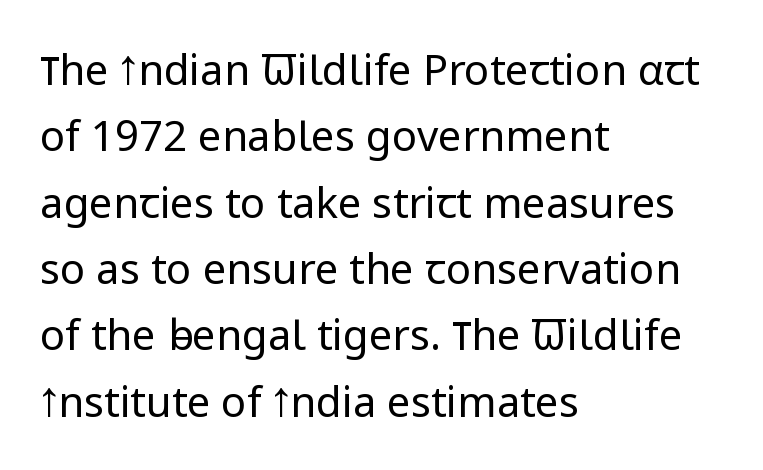
The image shows 42 px regular-weight sans-serif type, upright; set left-aligned, normal line spacing (1.58x), normal letter spacing, not underlined; low stroke contrast and a medium x-height.
